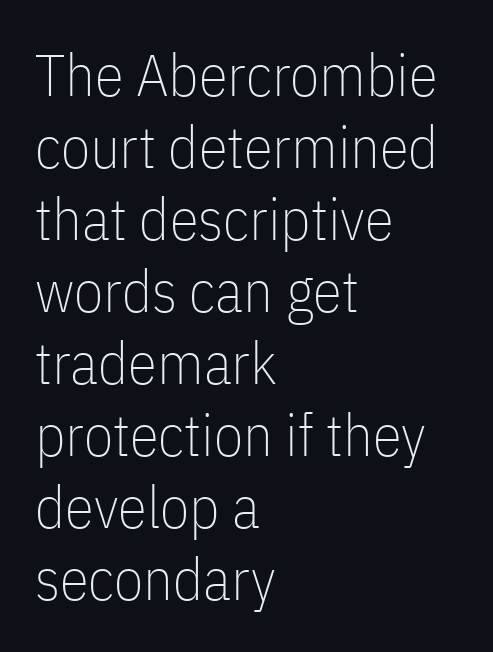
The image shows 59 px thin, condensed sans-serif type, upright; set left-aligned, line spacing 1.22x, normal letter spacing, not underlined; low stroke contrast and a medium x-height.
